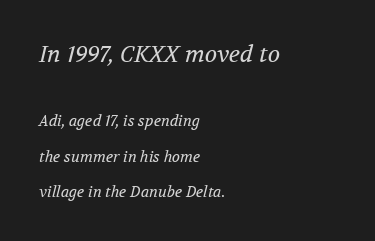
The image shows 23 px text type, italic (leaning right); set left-aligned, loose line spacing (2.35x), normal letter spacing, not underlined; the first (top) block is 1.53x larger.
